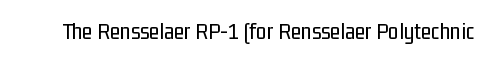
The image shows 24 px text type, upright; set normal letter spacing, not underlined.
